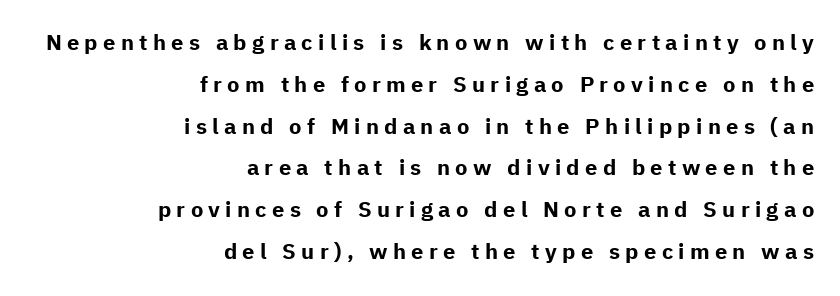
{"italic": "no", "bold": "yes", "underline": "no", "align": "right", "line_spacing": "loose", "line_spacing_ratio": 1.9, "letter_spacing": "wide", "letter_spacing_em": 0.24, "glyph_px": 22}
